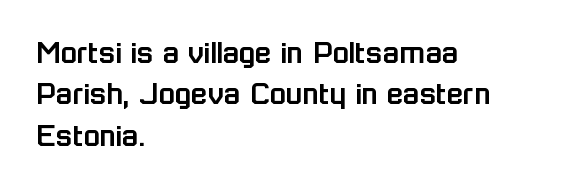
{"serif": "no", "italic": "no", "width": "normal", "stroke_contrast": "low", "x_height": "medium", "monospaced": "no", "underline": "no", "align": "left", "line_spacing_ratio": 1.22, "letter_spacing": "normal", "letter_spacing_em": 0.0, "glyph_px": 34}
